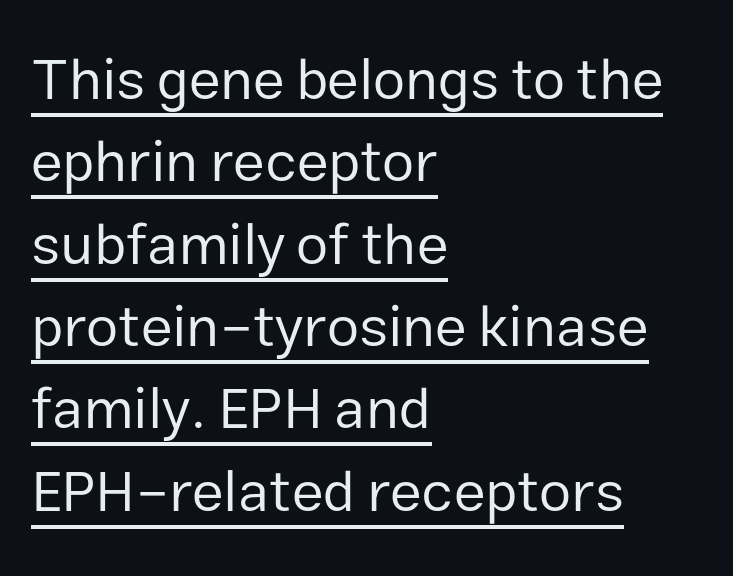
Are there feet on the stems? There aren't — it's a sans. Is the type heavy? It reads as light-to-regular instead. The vertical gap from one line to the next is medium. Short note: letters normally spaced. The string is rendered with underlining switched on. Line beginnings align vertically; line endings do not.
